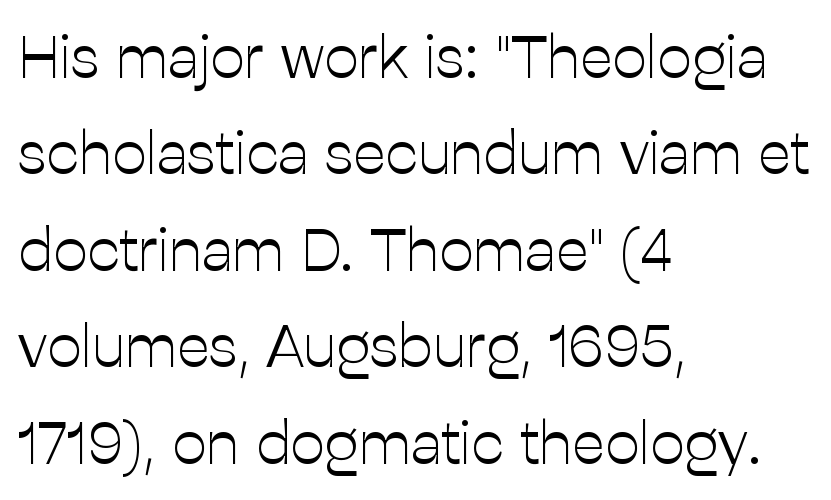
The image shows 61 px light sans-serif type, upright; set left-aligned, normal line spacing (1.58x), normal letter spacing, not underlined; low stroke contrast and a medium x-height.
